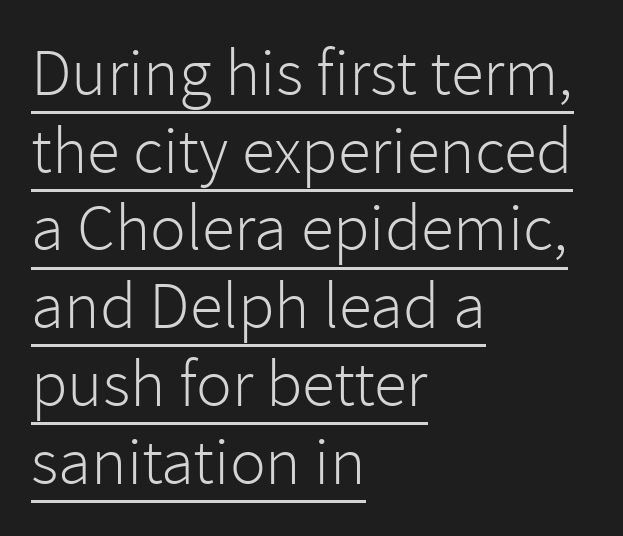
The image shows 67 px light sans-serif type, upright; set left-aligned, line spacing 1.16x, normal letter spacing, underlined; low stroke contrast and a medium x-height.
